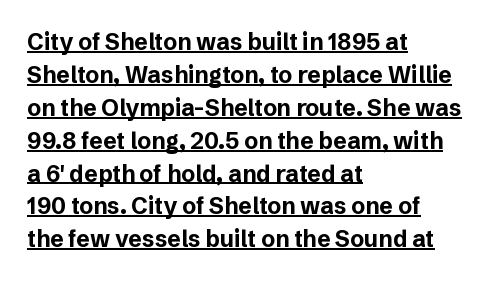
Q: Is the text bold? A: Yes.
Q: Is the text italic (slanted)? A: No, it is upright.
Q: Is the text underlined? A: Yes.
Q: How is the paragraph aligned? A: Left-aligned.
Q: Is the spacing between letters normal or unusually wide? A: Normal.
Q: Is the spacing between lines tight, normal or loose? A: Normal.
